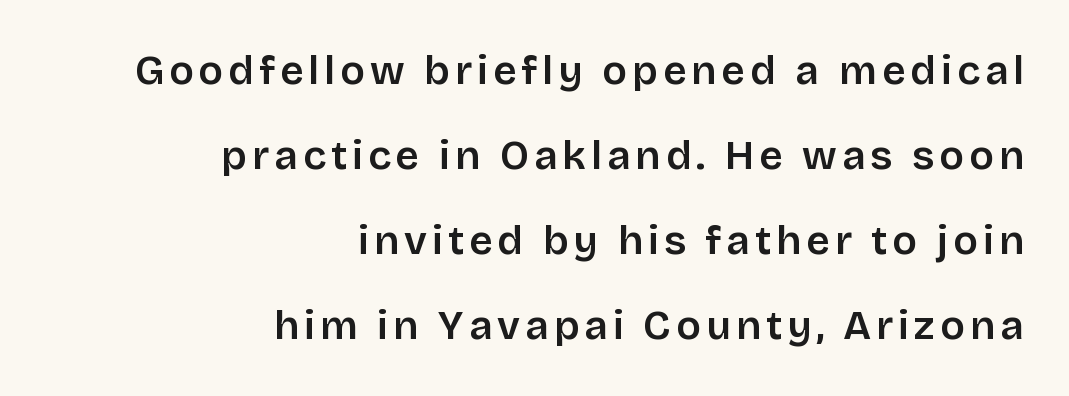
The image shows 41 px semibold sans-serif type, upright; set right-aligned, loose line spacing (2.07x), not underlined; low stroke contrast and a large x-height.
